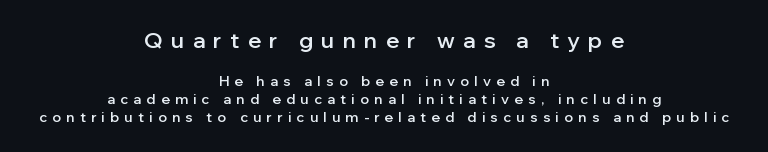
{"italic": "no", "bold": "semi", "underline": "no", "align": "center", "line_spacing": "normal", "line_spacing_ratio": 1.29, "letter_spacing": "wide", "letter_spacing_em": 0.38, "larger_block": "first", "size_ratio": 1.57, "glyph_px": 22}
